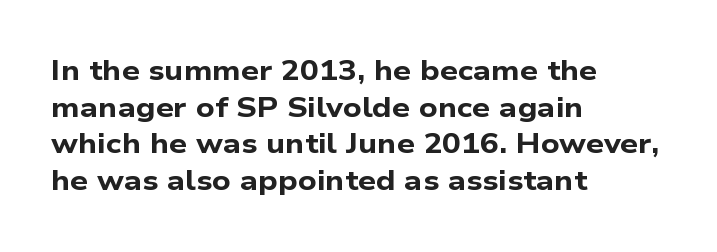
The image shows 28 px bold, wide sans-serif type; set left-aligned, normal line spacing (1.31x), normal letter spacing, not underlined; low stroke contrast and a medium x-height.
